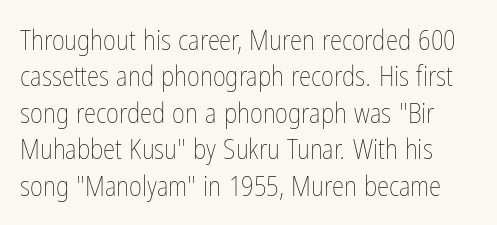
The image shows 28 px thin, condensed type, upright; set normal line spacing (1.3x), normal letter spacing, not underlined; low stroke contrast and a medium x-height.
